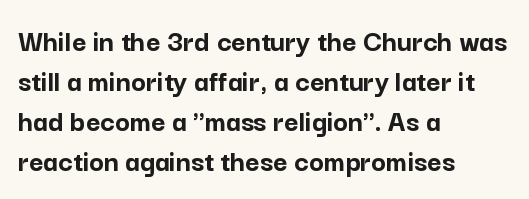
Classification — sans serif. A roman cut, with each character standing at attention. Lines of text with bare space underneath. Between one letter and the next there's only the usual sliver of space. The lines sit at an ordinary, default distance from one another.
